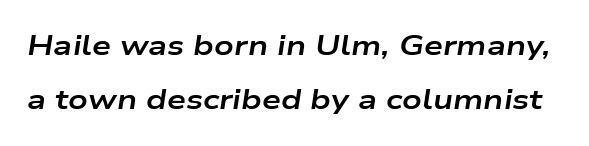
Q: Is the text bold? A: Yes.
Q: Is the text italic (slanted)? A: Yes, it leans right by about 9 degrees.
Q: Is the text underlined? A: No.
Q: Is the spacing between letters normal or unusually wide? A: Normal.
Q: Is the spacing between lines tight, normal or loose? A: Loose.
